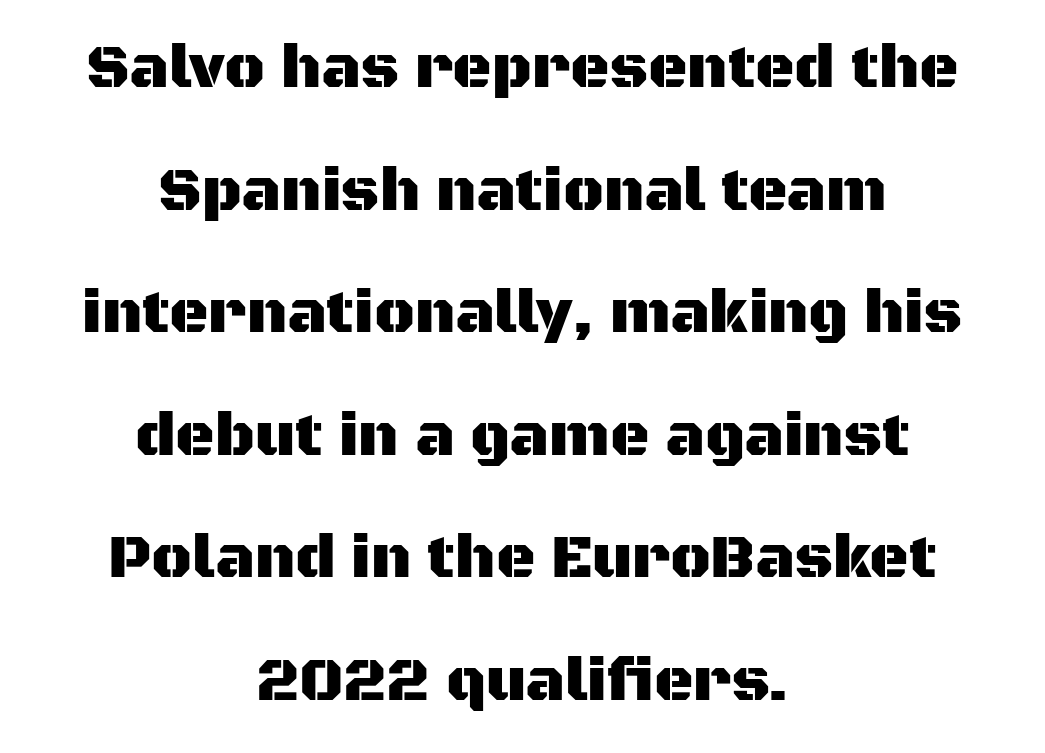
The image shows 61 px sans-serif type, upright; set centered, loose line spacing (2.01x), normal letter spacing, not underlined; medium stroke contrast and a large x-height.
